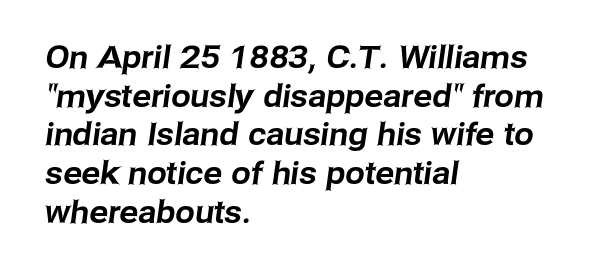
Leftover space on each line is placed entirely after the last word. Beneath every word, the page is bare. The font family rendered here belongs to the sans-serif group. Successive baselines arrive at the customary interval. Is this a fixed-width face? No — the glyphs have proportional, varying widths.
